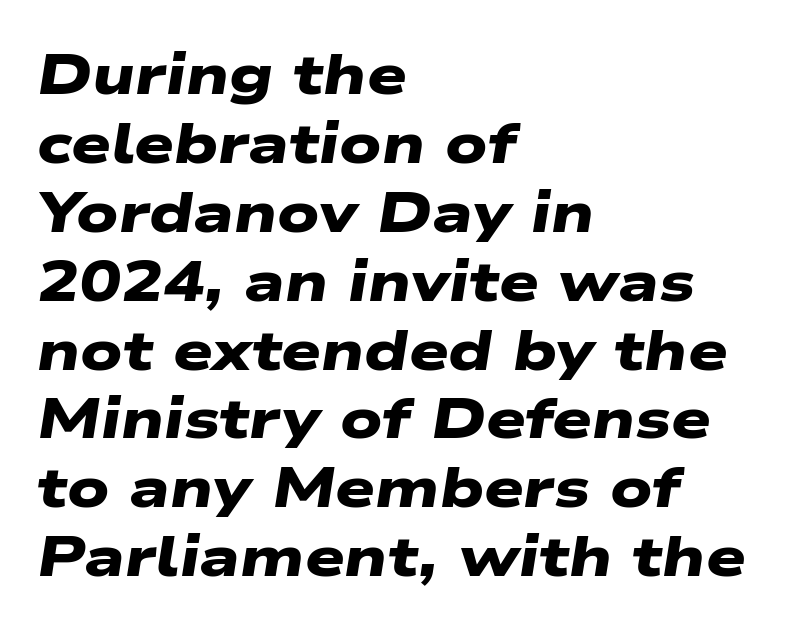
The image shows 56 px heavy, wide sans-serif type; set left-aligned, line spacing 1.23x, normal letter spacing, not underlined; low stroke contrast and a medium x-height.
